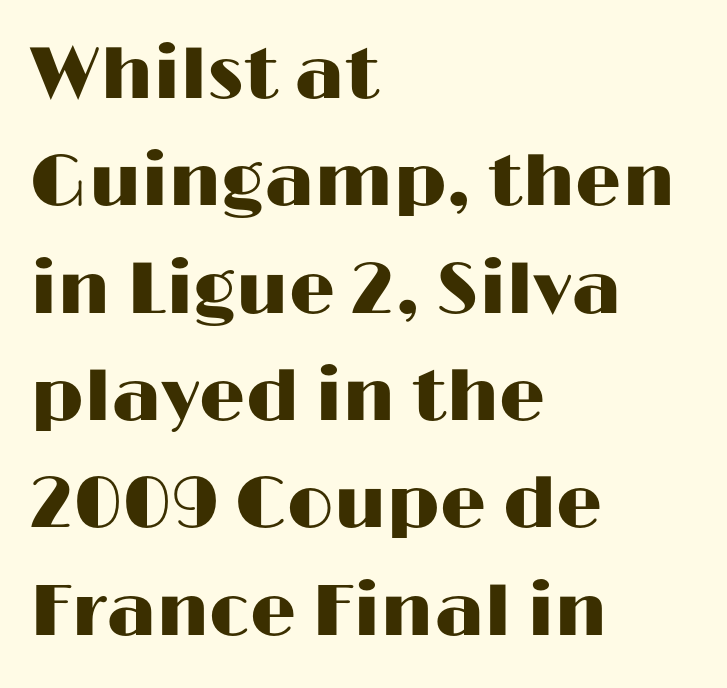
Q: Is the text italic (slanted)? A: No, it is upright.
Q: Is the typeface a serif or a sans-serif typeface? A: Sans-serif.
Q: Is the text underlined? A: No.
Q: How is the paragraph aligned? A: Left-aligned.
Q: Is the spacing between letters normal or unusually wide? A: Normal.
Q: Is the spacing between lines tight, normal or loose? A: Normal.
Q: Width (condensed, normal, or wide)? A: Wide.
Q: Stroke contrast? A: High.
Q: x-height? A: Medium.
Q: Monospaced? A: No.
